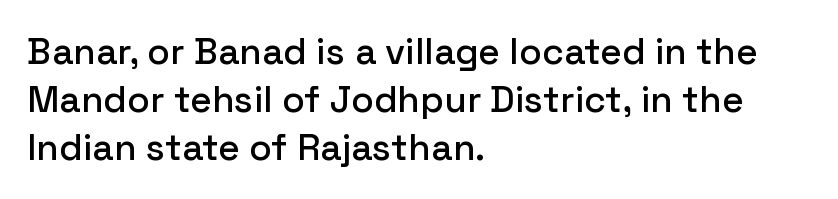
{"serif": "no", "italic": "no", "width": "normal", "stroke_contrast": "low", "x_height": "medium", "monospaced": "no", "underline": "no", "align": "left", "line_spacing": "normal", "line_spacing_ratio": 1.3, "letter_spacing": "normal", "letter_spacing_em": 0.0, "glyph_px": 37}
